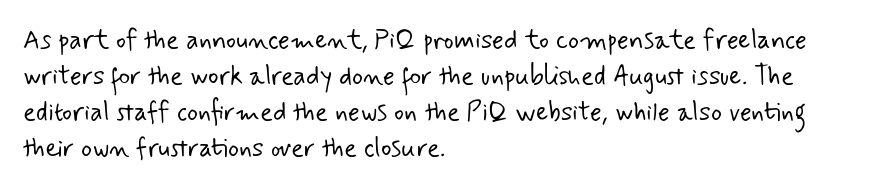
{"bold": "no", "underline": "no", "align": "left", "line_spacing": "normal", "line_spacing_ratio": 1.38, "letter_spacing": "normal", "letter_spacing_em": 0.0, "glyph_px": 26}
